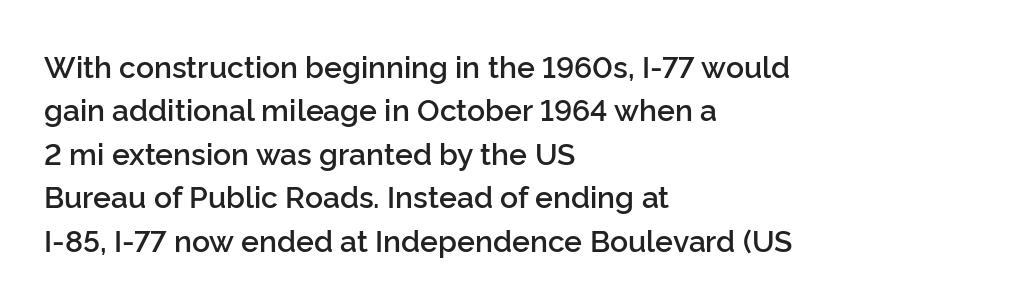
{"serif": "no", "italic": "no", "bold": "semi", "weight": "semibold", "width": "normal", "stroke_contrast": "low", "x_height": "medium", "monospaced": "no", "underline": "no", "align": "left", "line_spacing": "normal", "line_spacing_ratio": 1.45, "letter_spacing": "normal", "letter_spacing_em": 0.0, "glyph_px": 30}
